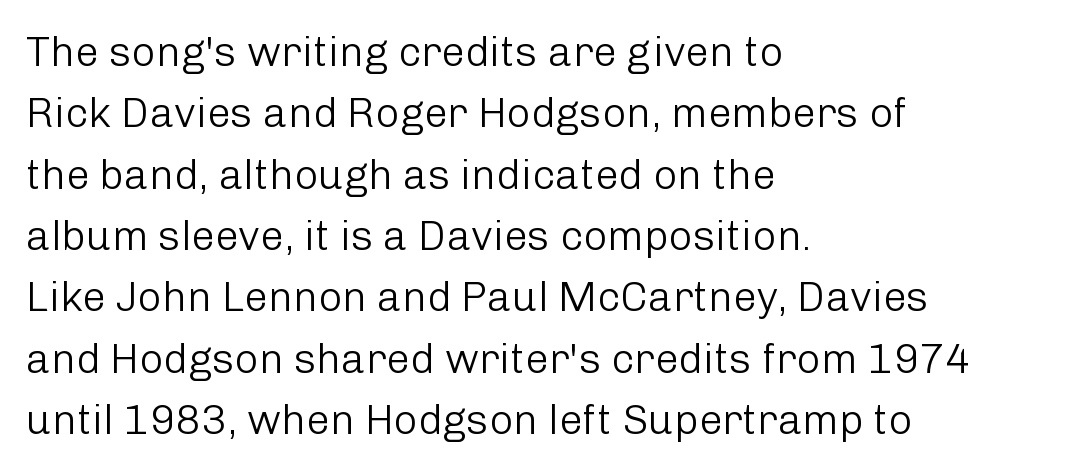
The image shows 42 px light sans-serif type, upright; set left-aligned, normal line spacing (1.46x), normal letter spacing, not underlined; low stroke contrast and a medium x-height.
